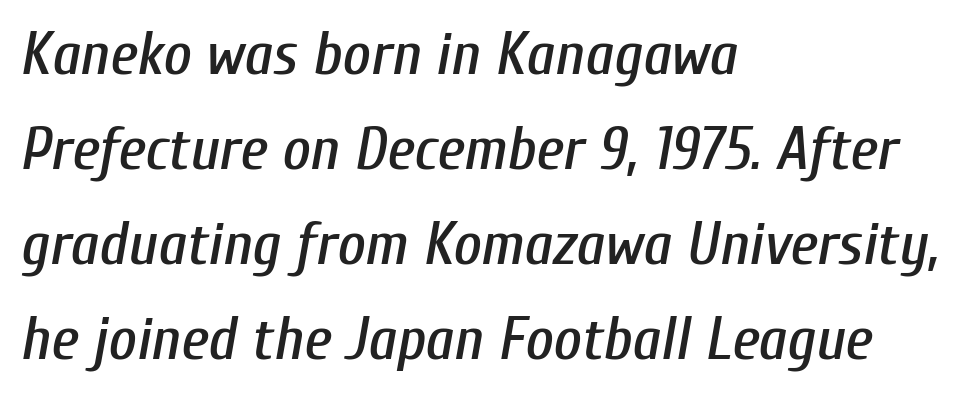
You could not count columns in this text — the font is proportionally spaced. Posture: slanted. Honestly, there is no underline to notice here at all. The text block is weighted toward the left margin, trailing off unevenly rightward. Regular leading. The letters sit at their default tracking, neither squeezed nor spread.
